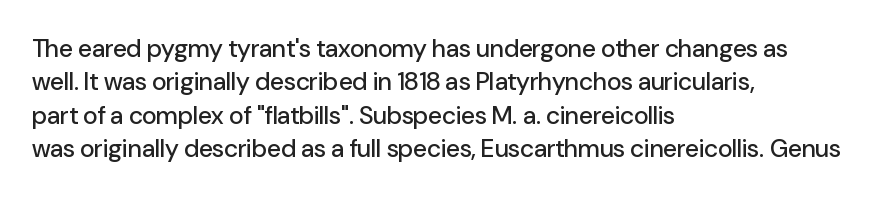
Q: Is the text italic (slanted)? A: No, it is upright.
Q: Is the text underlined? A: No.
Q: How is the paragraph aligned? A: Left-aligned.
Q: Is the spacing between letters normal or unusually wide? A: Normal.
Q: Is the spacing between lines tight, normal or loose? A: Normal.
